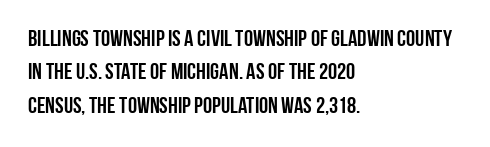
The rendering uses a moderate line-height, typical for paragraphs. These lines were composed using upright roman letters. The gaps between neighbouring characters are ordinary and unremarkable. Has an underline been added? It has not. Line starts are locked; line ends wander.
